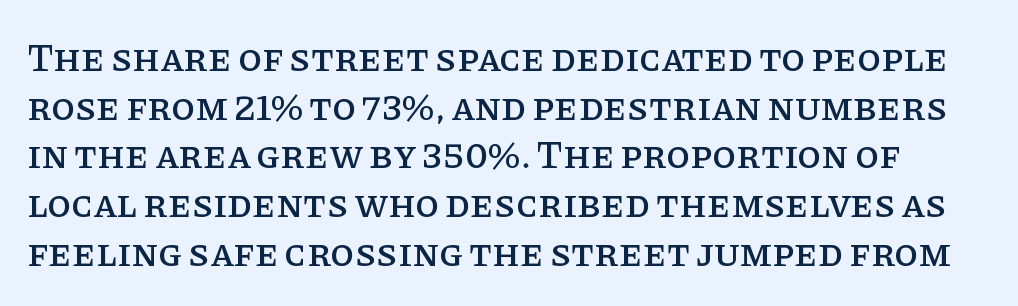
The image shows 39 px serif type, upright; set normal line spacing (1.25x), normal letter spacing, not underlined; low stroke contrast and a large x-height.
